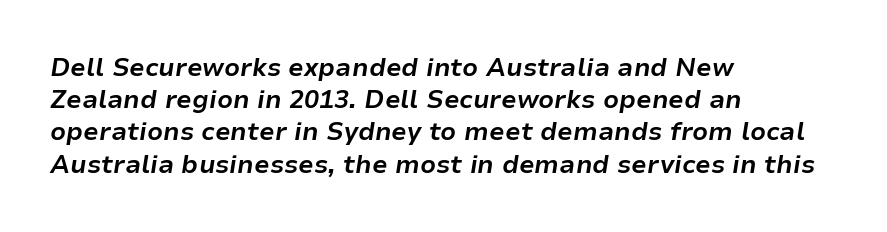
{"italic": "yes", "lean": "right", "slant_degrees": 9, "bold": "yes", "underline": "no", "align": "left", "line_spacing": "normal", "line_spacing_ratio": 1.29, "letter_spacing": "normal", "letter_spacing_em": 0.0, "glyph_px": 25}
